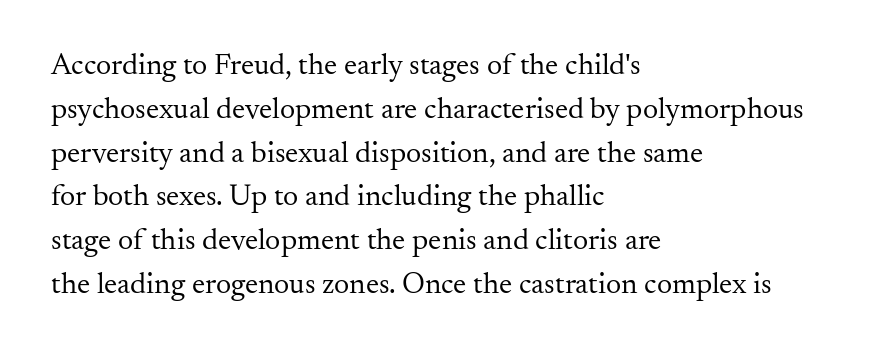
Q: Is the text bold? A: No.
Q: Is the text italic (slanted)? A: No, it is upright.
Q: Is the typeface a serif or a sans-serif typeface? A: Serif.
Q: Is the text underlined? A: No.
Q: How is the paragraph aligned? A: Left-aligned.
Q: Is the spacing between letters normal or unusually wide? A: Normal.
Q: Is the spacing between lines tight, normal or loose? A: Normal.
Q: Width (condensed, normal, or wide)? A: Normal.
Q: Stroke contrast? A: Medium.
Q: x-height? A: Small.
Q: Monospaced? A: No.
